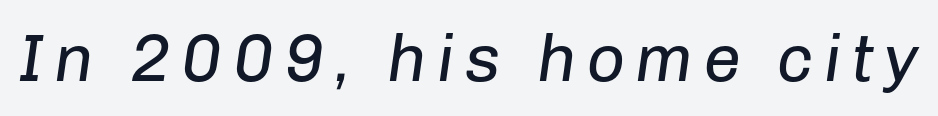
Q: Is the text bold? A: No.
Q: Is the text italic (slanted)? A: Yes, it leans right by about 8 degrees.
Q: Is the text underlined? A: No.
Q: Width (condensed, normal, or wide)? A: Normal.
Q: Stroke contrast? A: Low.
Q: x-height? A: Medium.
Q: Monospaced? A: No.
